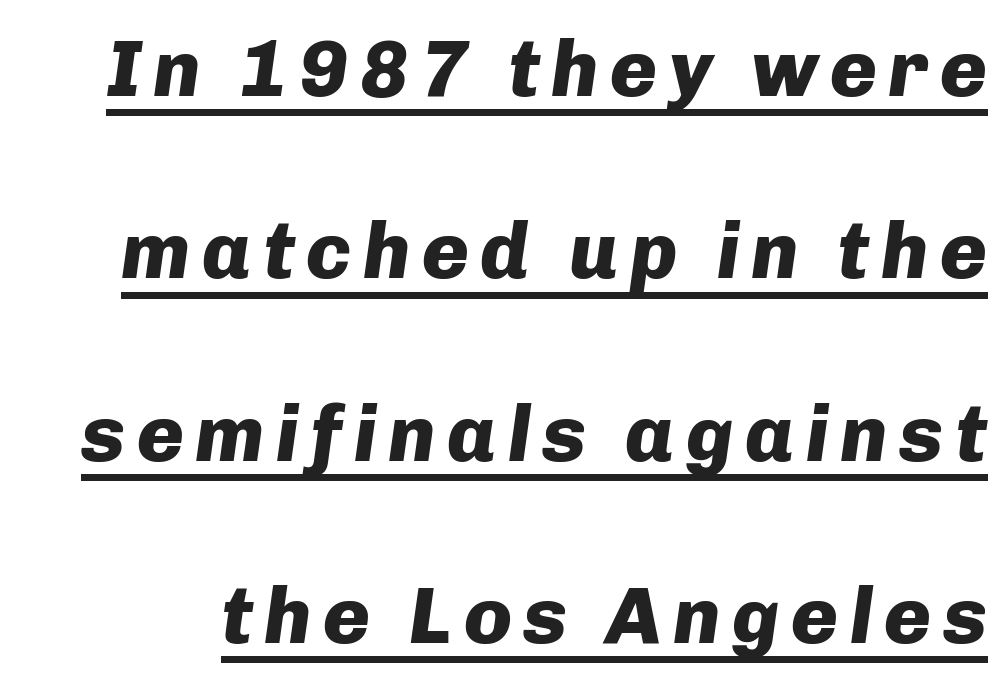
The image shows 80 px heavy type, italic (leaning right); set loose line spacing (2.28x), underlined; low stroke contrast and a medium x-height.
